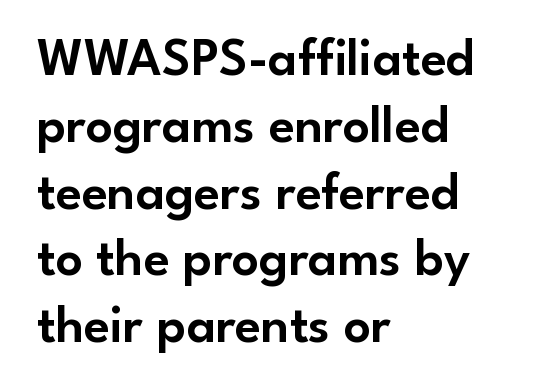
{"serif": "no", "italic": "no", "width": "normal", "stroke_contrast": "low", "x_height": "small", "monospaced": "no", "underline": "no", "align": "left", "line_spacing": "normal", "line_spacing_ratio": 1.26, "letter_spacing": "normal", "letter_spacing_em": 0.0, "glyph_px": 53}
